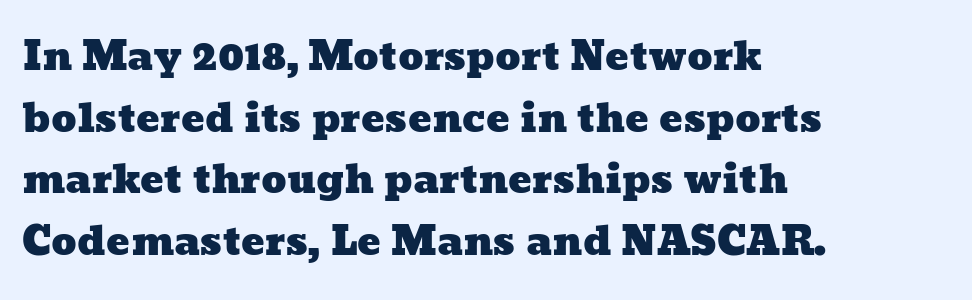
Is there much room between lines? A standard amount, neither cramped nor airy. The passage is arranged the way most books set body copy — flush left. A typesetter would call this zero additional tracking. The gap between lines stays unmarked. The passage shown is typed in a proportional face where columns would drift.
